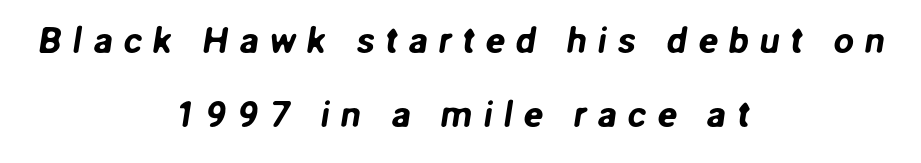
Q: Is the typeface a serif or a sans-serif typeface? A: Sans-serif.
Q: Is the text underlined? A: No.
Q: How is the paragraph aligned? A: Centered.
Q: Is the spacing between letters normal or unusually wide? A: Unusually wide.
Q: Is the spacing between lines tight, normal or loose? A: Loose.
Q: Width (condensed, normal, or wide)? A: Normal.
Q: Stroke contrast? A: Low.
Q: x-height? A: Medium.
Q: Monospaced? A: No.
